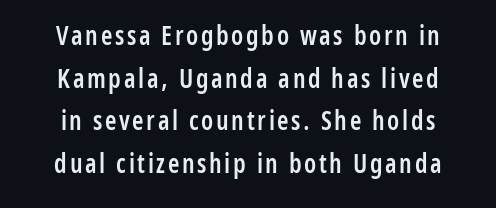
The image shows 26 px text type, upright; set centered, normal line spacing (1.64x), not underlined.
